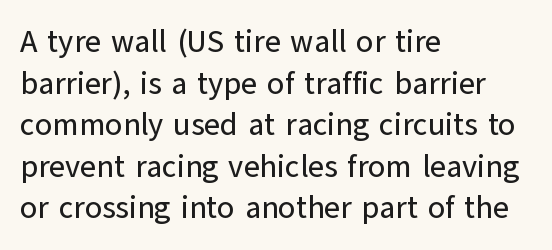
The lines are quadded left. In terms of posture, this sample is upright. No feet cap the strokes, marking this as sans-serif type. Each new line begins a customary step beneath the previous one.
